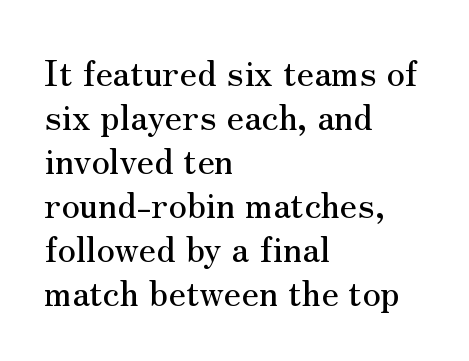
The image shows 36 px serif type, upright; set left-aligned, line spacing 1.22x, normal letter spacing, not underlined; medium stroke contrast and a small x-height.
